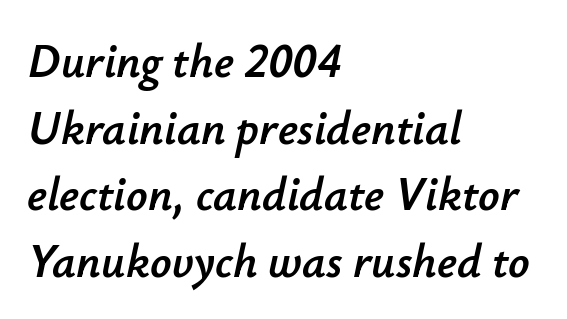
Q: Is the text italic (slanted)? A: Yes, it leans right by about 12 degrees.
Q: Is the text underlined? A: No.
Q: How is the paragraph aligned? A: Left-aligned.
Q: Is the spacing between letters normal or unusually wide? A: Normal.
Q: Is the spacing between lines tight, normal or loose? A: Normal.
Q: Width (condensed, normal, or wide)? A: Normal.
Q: Stroke contrast? A: Low.
Q: x-height? A: Small.
Q: Monospaced? A: No.
